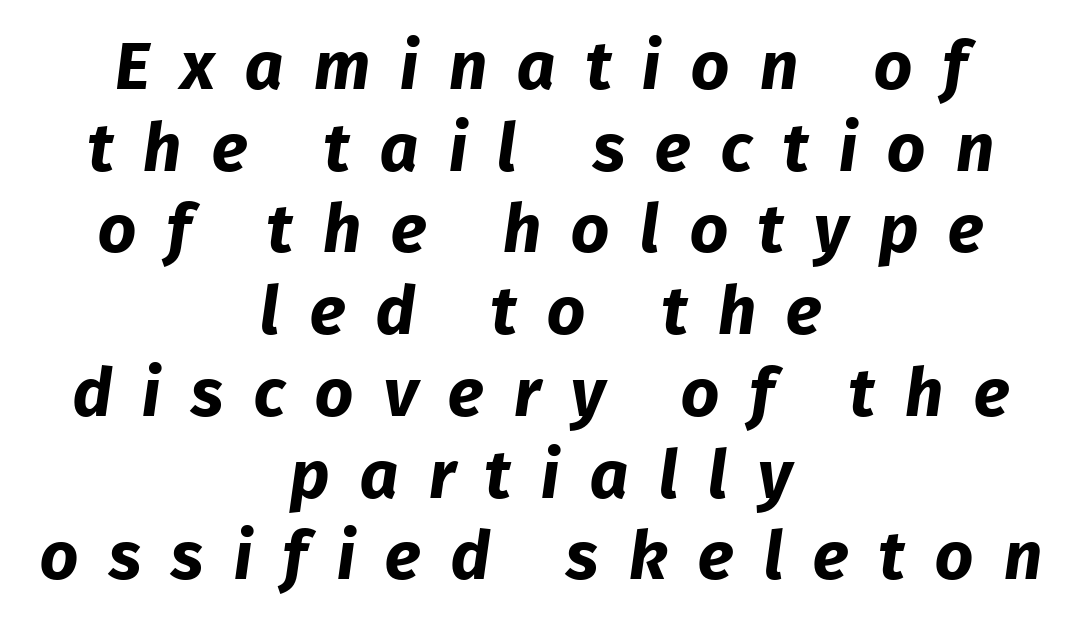
Q: Is the text bold? A: Yes.
Q: Is the typeface a serif or a sans-serif typeface? A: Sans-serif.
Q: Is the text underlined? A: No.
Q: How is the paragraph aligned? A: Centered.
Q: Is the spacing between letters normal or unusually wide? A: Unusually wide.
Q: Width (condensed, normal, or wide)? A: Normal.
Q: Stroke contrast? A: Low.
Q: x-height? A: Medium.
Q: Monospaced? A: No.
